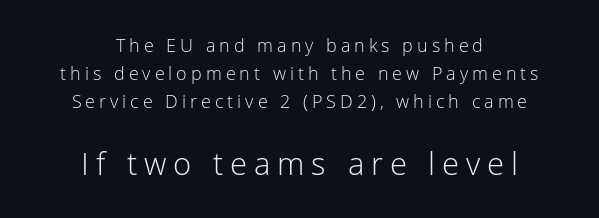
{"serif": "no", "italic": "no", "bold": "no", "weight": "light", "width": "normal", "stroke_contrast": "low", "x_height": "medium", "monospaced": "no", "underline": "no", "align": "center", "line_spacing": "normal", "line_spacing_ratio": 1.56, "letter_spacing": "wide", "letter_spacing_em": 0.22, "larger_block": "second", "size_ratio": 1.72, "glyph_px": 31}
